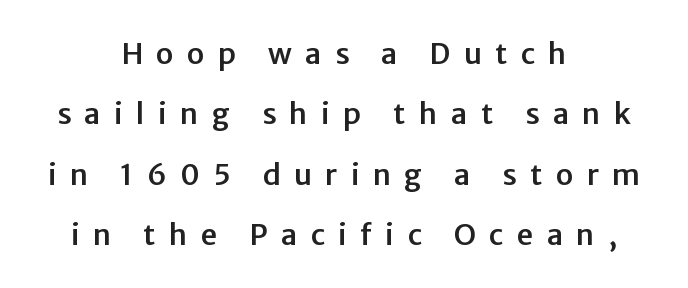
Observe the wide spacing: letters keep a clear distance from each other. Notice how the passage keeps no hard edge, just a central spine. Note: no serifs on the glyphs. Rule under the text: the space is simply empty. These lines are rendered in a variable-pitch font.
